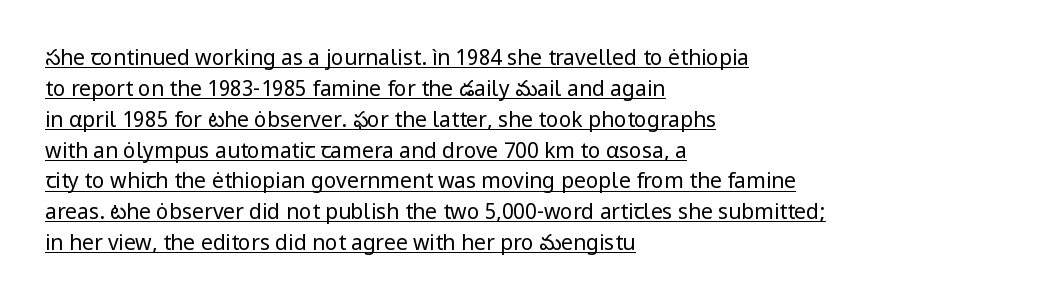
{"italic": "no", "bold": "no", "underline": "yes", "align": "left", "line_spacing": "normal", "line_spacing_ratio": 1.47, "letter_spacing": "normal", "letter_spacing_em": 0.0, "glyph_px": 21}
